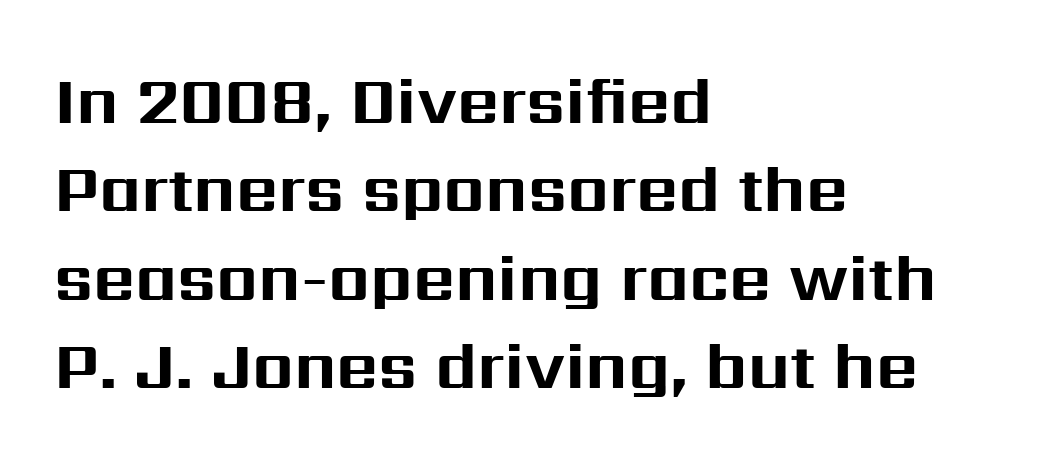
The image shows 65 px bold sans-serif type, upright; set left-aligned, normal line spacing (1.36x), normal letter spacing, not underlined; medium stroke contrast and a medium x-height.
